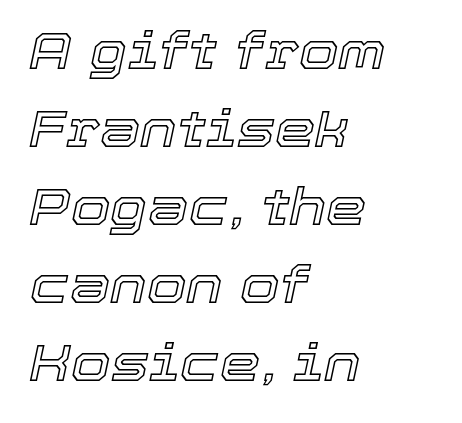
The image shows 51 px text type, italic (leaning right); set left-aligned, normal line spacing (1.53x), normal letter spacing, not underlined; a medium x-height.
